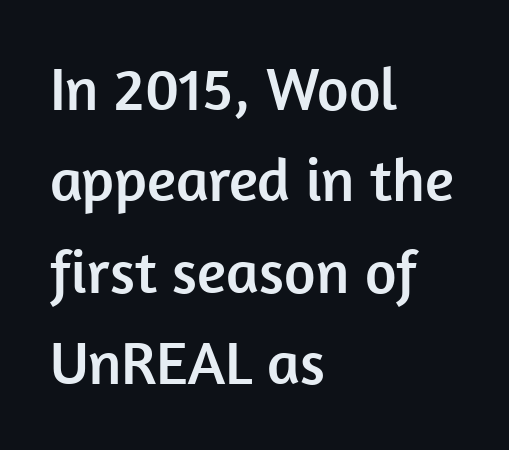
{"serif": "no", "italic": "no", "width": "normal", "stroke_contrast": "low", "x_height": "medium", "monospaced": "no", "underline": "no", "align": "left", "line_spacing": "normal", "line_spacing_ratio": 1.5, "letter_spacing": "normal", "letter_spacing_em": 0.0, "glyph_px": 61}
